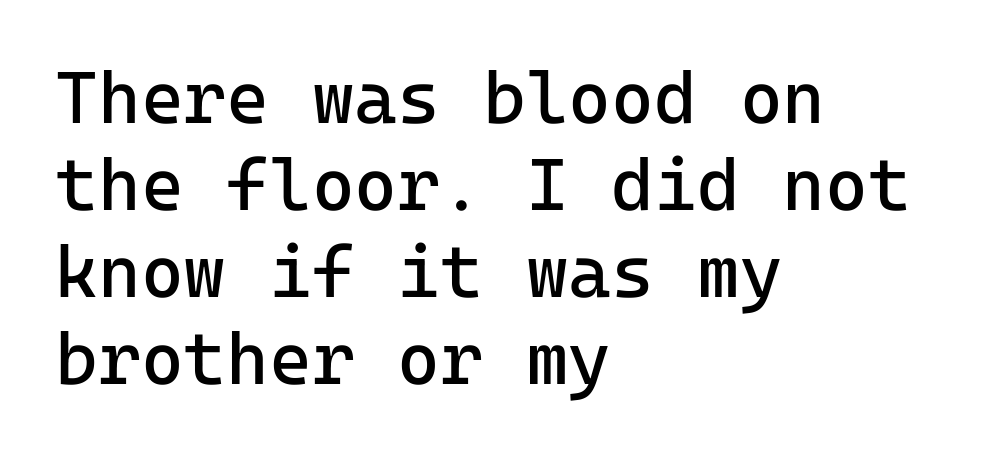
The image shows 73 px regular-weight sans-serif type, upright, monospaced; set left-aligned, line spacing 1.19x, normal letter spacing, not underlined; low stroke contrast and a medium x-height.
